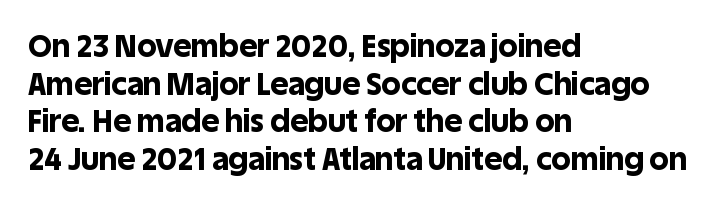
The image shows 31 px bold sans-serif type, upright; set left-aligned, line spacing 1.21x, normal letter spacing, not underlined; a large x-height.
